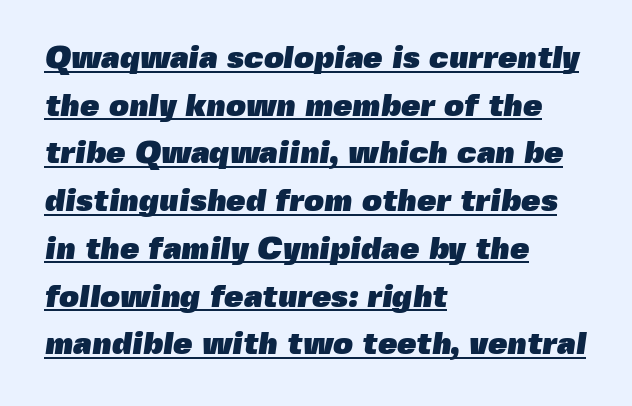
Q: Is the text bold? A: Yes.
Q: Is the typeface a serif or a sans-serif typeface? A: Sans-serif.
Q: Is the text underlined? A: Yes.
Q: How is the paragraph aligned? A: Left-aligned.
Q: Is the spacing between letters normal or unusually wide? A: Normal.
Q: Is the spacing between lines tight, normal or loose? A: Normal.
Q: Width (condensed, normal, or wide)? A: Normal.
Q: x-height? A: Medium.
Q: Monospaced? A: No.
